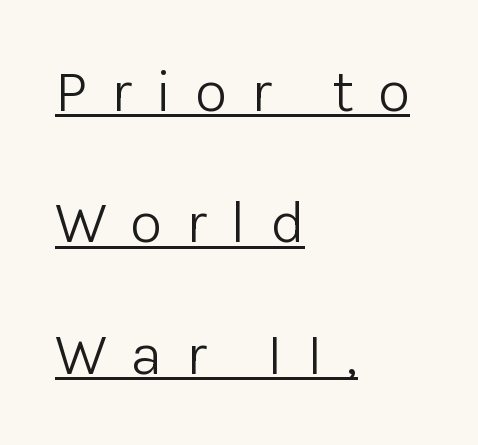
Q: Is the text bold? A: No.
Q: Is the text italic (slanted)? A: No, it is upright.
Q: Is the typeface a serif or a sans-serif typeface? A: Sans-serif.
Q: Is the text underlined? A: Yes.
Q: How is the paragraph aligned? A: Left-aligned.
Q: Is the spacing between letters normal or unusually wide? A: Unusually wide.
Q: Is the spacing between lines tight, normal or loose? A: Loose.
Q: Width (condensed, normal, or wide)? A: Normal.
Q: Stroke contrast? A: Low.
Q: x-height? A: Medium.
Q: Monospaced? A: No.
